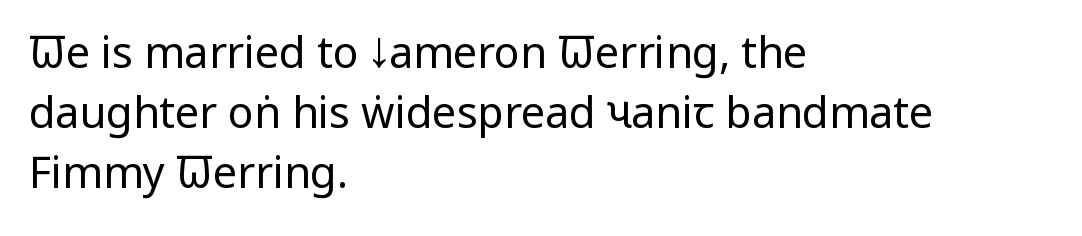
What's the leading like? Ordinary, nothing unusual. Clear beneath every line of the passage. A classic flush-left, rag-right setting is used for this passage. A light-to-regular cut is what we see here. Varying glyph widths throughout — classic text-font behaviour. No extra tracking has been applied to these lines.
